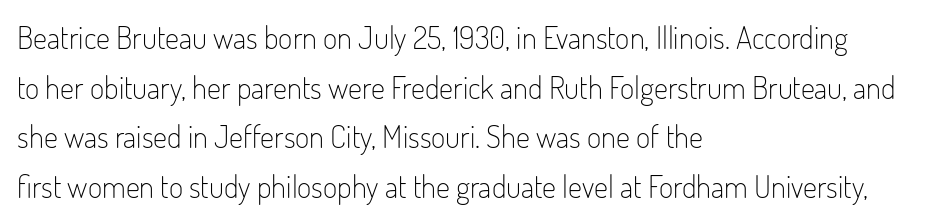
Check where the strokes stop: nothing finishes them off — pure sans. The specimen omits any rule beneath the text block's lines. Letter spacing: default. If you measured baseline to baseline, you'd find a middling distance. This sample has the flowing, uneven cadence of proportional lettering.
